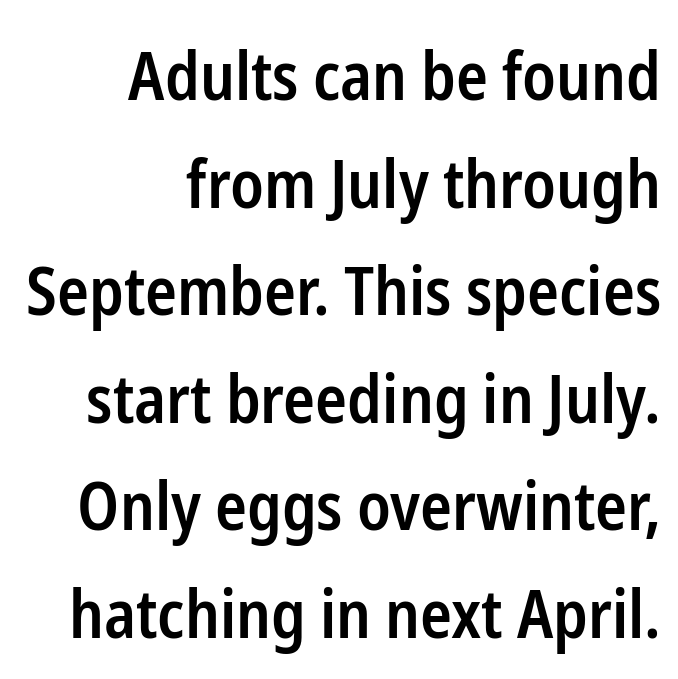
{"serif": "no", "italic": "no", "bold": "semi", "weight": "semibold", "width": "condensed", "stroke_contrast": "low", "x_height": "medium", "monospaced": "no", "underline": "no", "align": "right", "line_spacing": "normal", "line_spacing_ratio": 1.63, "letter_spacing": "normal", "letter_spacing_em": 0.0, "glyph_px": 66}
